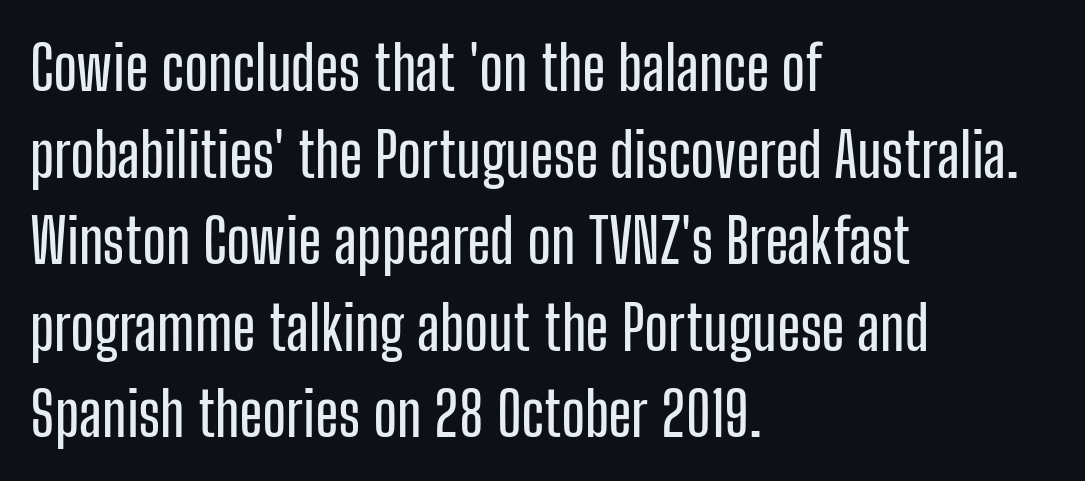
{"serif": "no", "italic": "no", "width": "condensed", "stroke_contrast": "low", "x_height": "medium", "monospaced": "no", "underline": "no", "align": "left", "line_spacing": "normal", "line_spacing_ratio": 1.42, "letter_spacing": "normal", "letter_spacing_em": 0.0, "glyph_px": 61}
